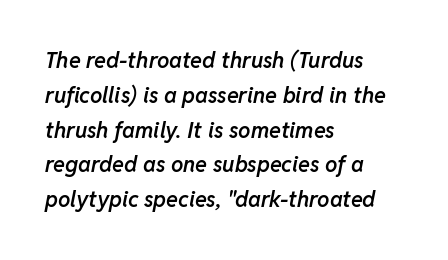
Q: Is the text bold? A: Semi-bold.
Q: Is the text italic (slanted)? A: Yes, it leans right by about 11 degrees.
Q: Is the text underlined? A: No.
Q: How is the paragraph aligned? A: Left-aligned.
Q: Is the spacing between letters normal or unusually wide? A: Normal.
Q: Is the spacing between lines tight, normal or loose? A: Normal.
